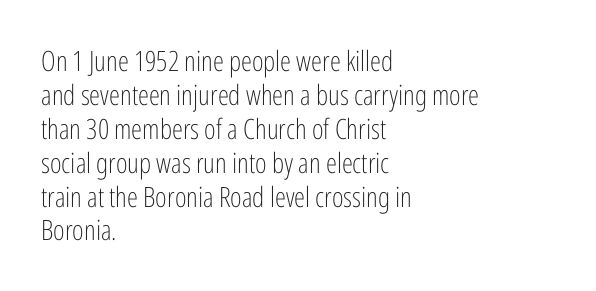
{"serif": "no", "italic": "no", "bold": "no", "weight": "light", "width": "condensed", "stroke_contrast": "low", "x_height": "medium", "monospaced": "no", "underline": "no", "align": "left", "line_spacing_ratio": 1.21, "letter_spacing": "normal", "letter_spacing_em": 0.0, "glyph_px": 28}
